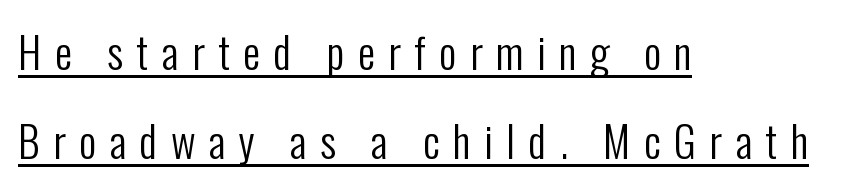
Q: Is the text bold? A: No.
Q: Is the text italic (slanted)? A: No, it is upright.
Q: Is the typeface a serif or a sans-serif typeface? A: Sans-serif.
Q: Is the text underlined? A: Yes.
Q: How is the paragraph aligned? A: Left-aligned.
Q: Is the spacing between letters normal or unusually wide? A: Unusually wide.
Q: Is the spacing between lines tight, normal or loose? A: Loose.
Q: Width (condensed, normal, or wide)? A: Condensed.
Q: Stroke contrast? A: Low.
Q: x-height? A: Medium.
Q: Monospaced? A: No.
